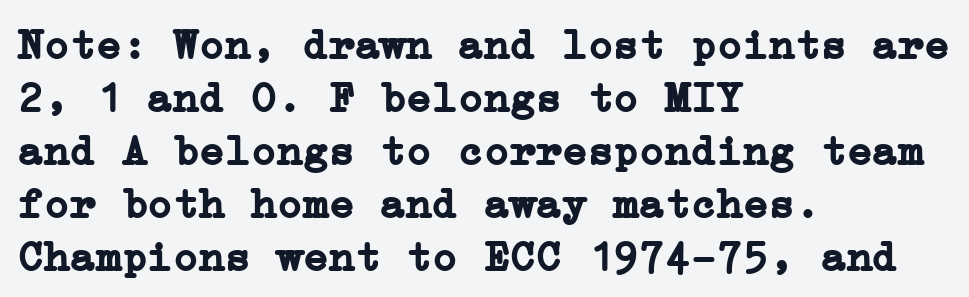
The image shows 43 px semibold serif type, upright; set left-aligned, line spacing 1.23x, normal letter spacing, not underlined; low stroke contrast and a medium x-height.
